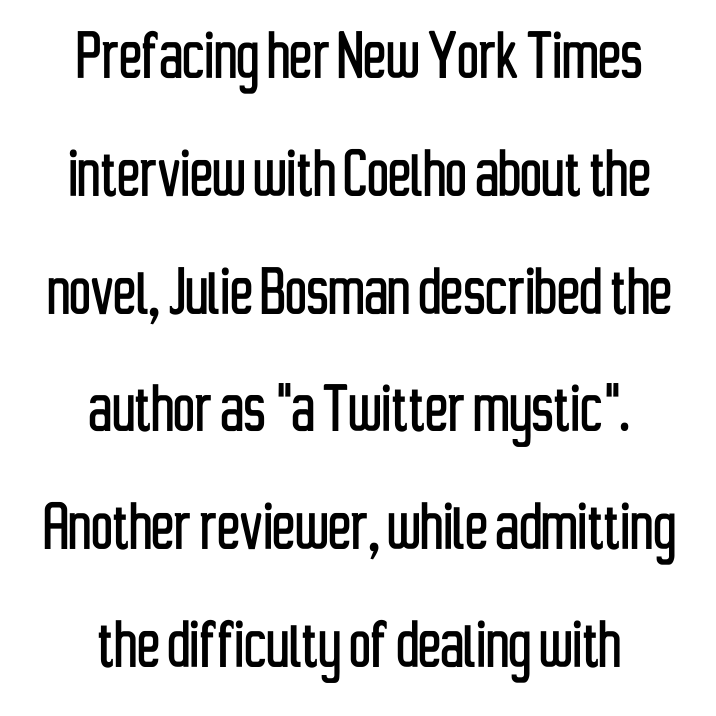
The image shows 76 px condensed sans-serif type, upright; set centered, normal line spacing (1.55x), normal letter spacing, not underlined; low stroke contrast and a medium x-height.
